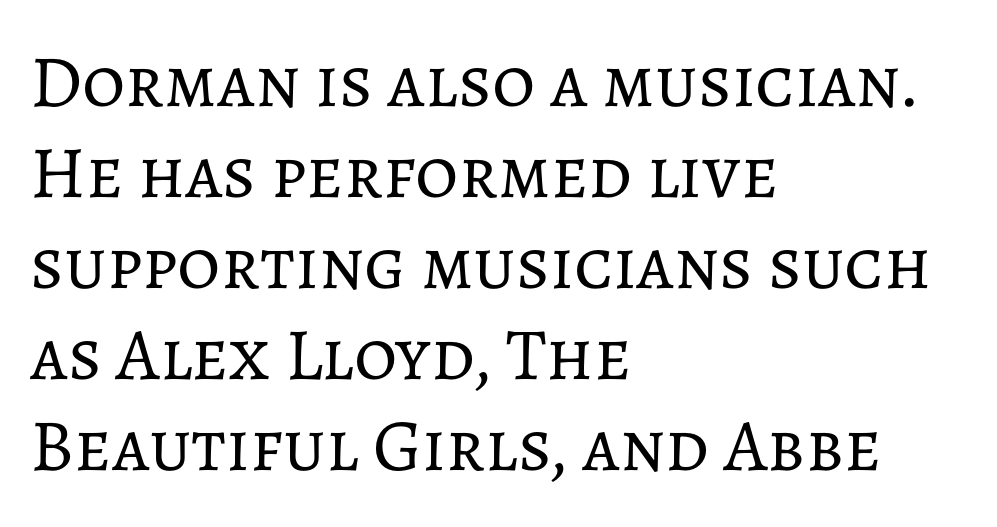
{"italic": "no", "bold": "no", "weight": "regular", "width": "normal", "stroke_contrast": "low", "x_height": "medium", "monospaced": "no", "underline": "no", "align": "left", "line_spacing_ratio": 1.23, "letter_spacing": "normal", "letter_spacing_em": 0.0, "glyph_px": 74}
